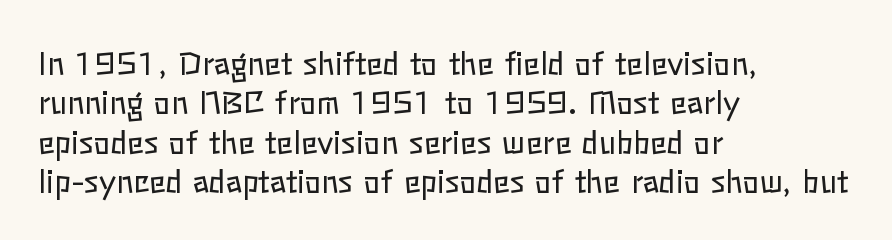
Italic? Not at all — the glyphs are vertical. The passage shown has conventional tracking throughout. These lines are rendered in a variable-pitch font. Students, observe: this is what conventionally led text looks like. The gap between lines stays unmarked.
